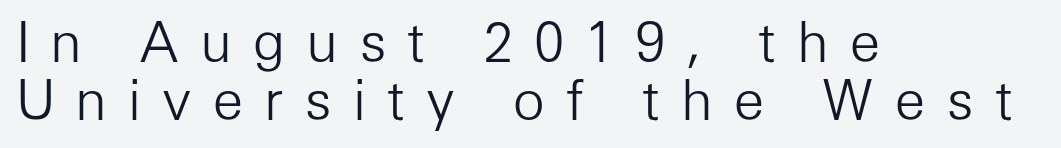
{"serif": "no", "italic": "no", "bold": "no", "weight": "light", "width": "normal", "stroke_contrast": "low", "x_height": "medium", "monospaced": "no", "underline": "no", "align": "left", "line_spacing": "tight", "line_spacing_ratio": 1.08, "letter_spacing": "wide", "letter_spacing_em": 0.38, "glyph_px": 54}
